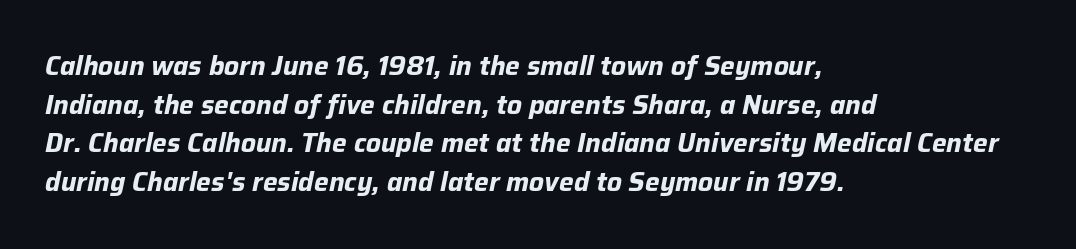
{"italic": "yes", "lean": "right", "slant_degrees": 12, "bold": "yes", "underline": "no", "align": "left", "line_spacing": "normal", "line_spacing_ratio": 1.49, "letter_spacing": "normal", "letter_spacing_em": 0.0, "glyph_px": 26}
